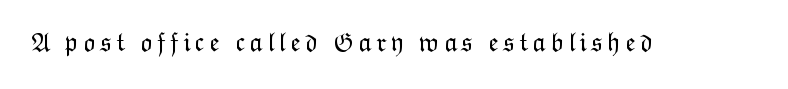
{"italic": "no", "bold": "no", "underline": "no", "glyph_px": 27}
